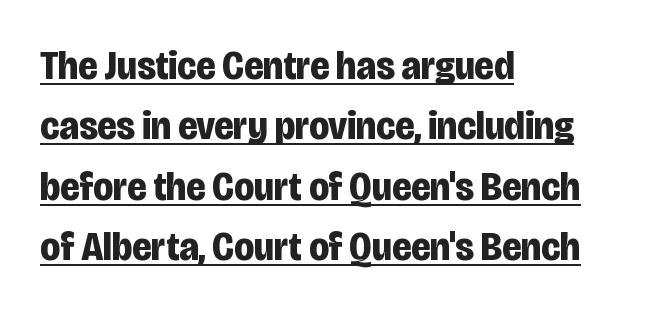
Do the letters lean? They stand straight. A typesetter would call this proportional, since set widths differ per character. A typesetter would call this zero additional tracking. A sans-serif font was chosen for this passage. The line-height multiplier appears to be the usual default.
